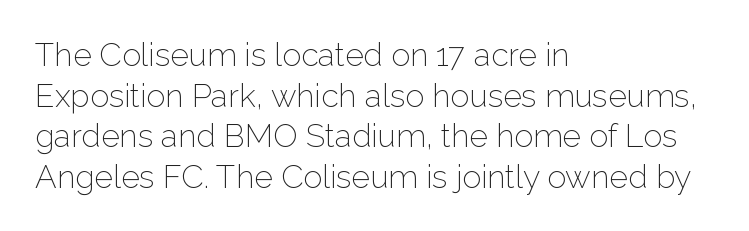
Q: Is the text bold? A: No.
Q: Is the text italic (slanted)? A: No, it is upright.
Q: Is the typeface a serif or a sans-serif typeface? A: Sans-serif.
Q: Is the text underlined? A: No.
Q: How is the paragraph aligned? A: Left-aligned.
Q: Is the spacing between letters normal or unusually wide? A: Normal.
Q: Is the spacing between lines tight, normal or loose? A: Normal.
Q: Width (condensed, normal, or wide)? A: Normal.
Q: Stroke contrast? A: Low.
Q: x-height? A: Medium.
Q: Monospaced? A: No.
